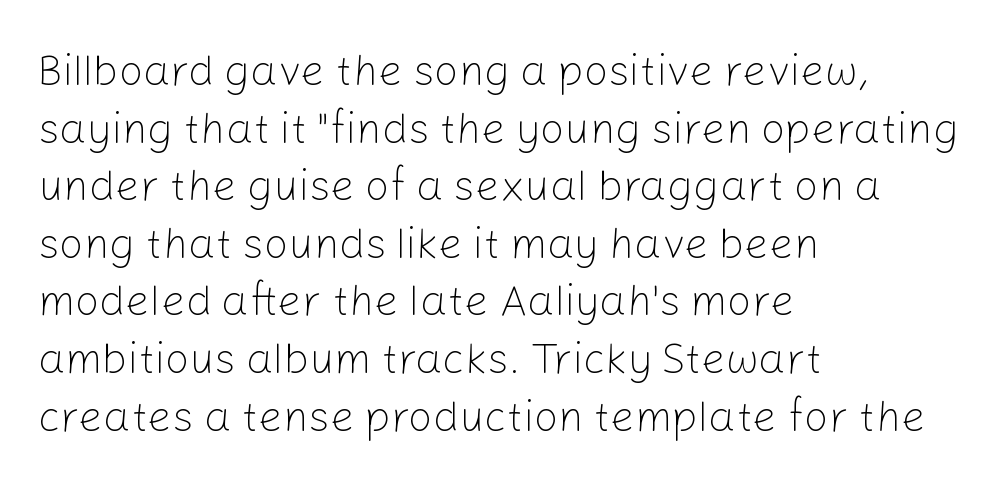
The image shows 43 px light sans-serif type, upright; set left-aligned, normal line spacing (1.34x), normal letter spacing, not underlined; low stroke contrast and a medium x-height.
